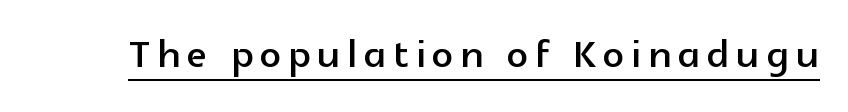
I'd call this a sans setting — the letters go barefoot. Style check: upright. Beneath each row of characters lies a ruled line. The face used here is proportionally spaced, like ordinary book or web type.
